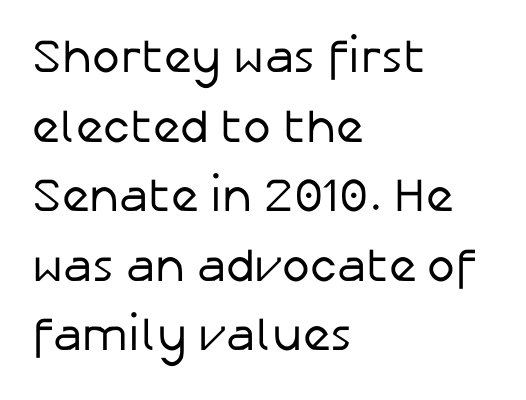
The image shows 47 px regular-weight sans-serif type, upright; set left-aligned, normal line spacing (1.48x), normal letter spacing, not underlined; low stroke contrast and a medium x-height.
